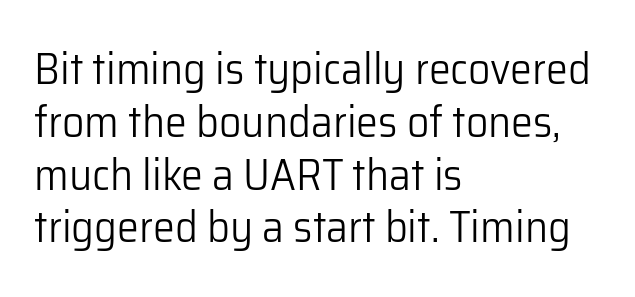
Q: Is the text bold? A: No.
Q: Is the text italic (slanted)? A: No, it is upright.
Q: Is the typeface a serif or a sans-serif typeface? A: Sans-serif.
Q: Is the text underlined? A: No.
Q: How is the paragraph aligned? A: Left-aligned.
Q: Is the spacing between letters normal or unusually wide? A: Normal.
Q: Width (condensed, normal, or wide)? A: Normal.
Q: Stroke contrast? A: Low.
Q: x-height? A: Medium.
Q: Monospaced? A: No.
